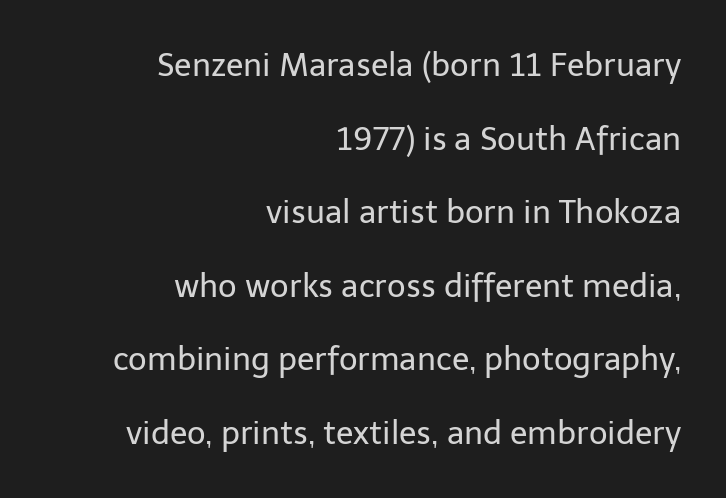
Horizontal alignment here is rightward, an uncommon choice for prose. This reads as an unemphasized weight, regular at the heaviest. What stands out about the letter spacing? Nothing — it is the standard amount. The passage shown is typed in a proportional face where columns would drift. The lettering holds an erect, upright posture throughout. The rendering shows plain stroke endings on the letterforms — a sans-serif design.
